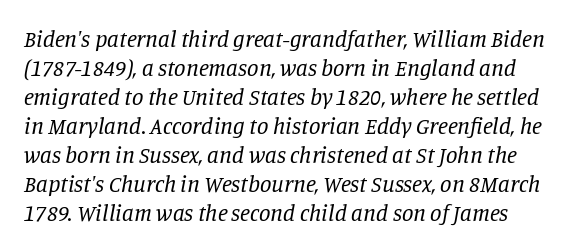
{"italic": "yes", "lean": "right", "slant_degrees": 11, "bold": "no", "underline": "no", "line_spacing": "normal", "line_spacing_ratio": 1.26, "letter_spacing": "normal", "letter_spacing_em": 0.0, "glyph_px": 23}
